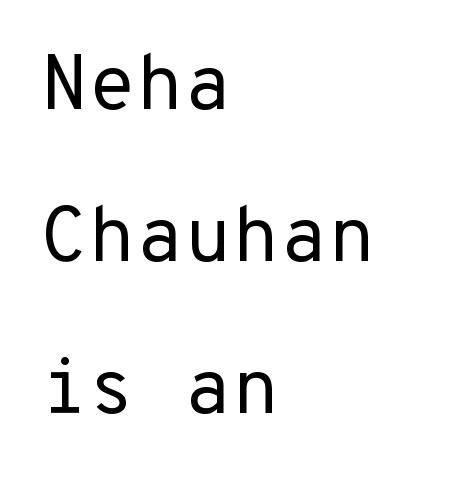
The image shows 78 px regular-weight sans-serif type, upright; set left-aligned, loose line spacing (1.95x), normal letter spacing, not underlined; low stroke contrast and a medium x-height.
